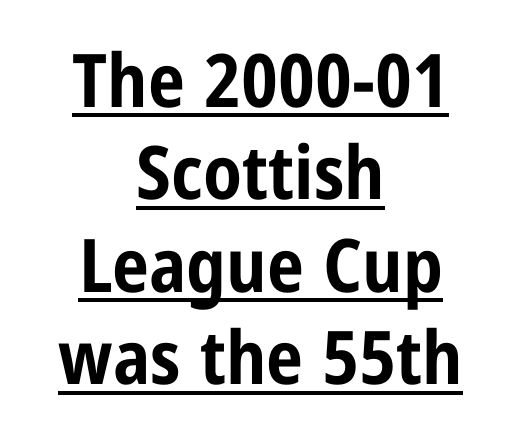
The image shows 74 px bold, condensed sans-serif type, upright; set centered, normal line spacing (1.25x), normal letter spacing, underlined; low stroke contrast and a medium x-height.
